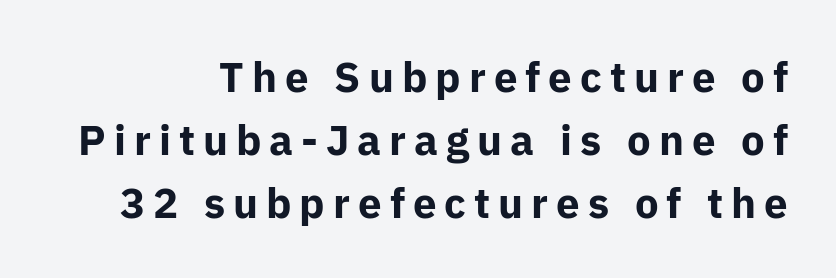
The passage shown is typeset with a sans-serif family. Strokes here are thick enough to call this a true bold. Short and long lines alike share a common ending point at right. Rendered with straight, roman letterforms.
